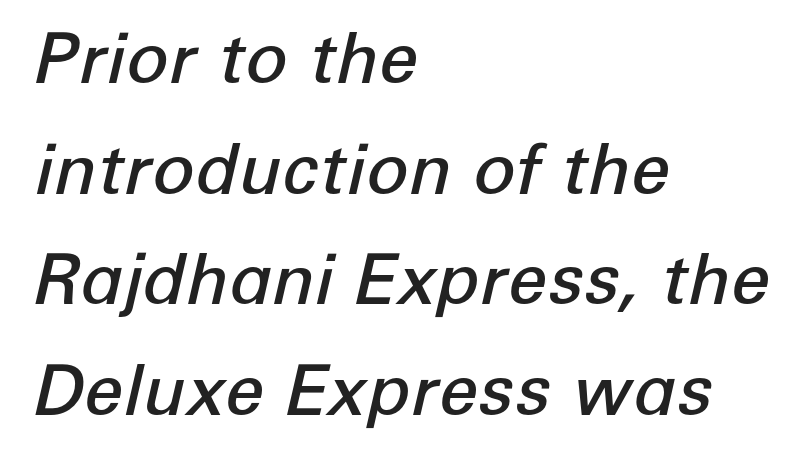
{"italic": "yes", "lean": "right", "slant_degrees": 12, "bold": "semi", "weight": "semibold", "width": "normal", "stroke_contrast": "low", "x_height": "medium", "monospaced": "no", "underline": "no", "align": "left", "line_spacing": "normal", "line_spacing_ratio": 1.58, "letter_spacing": "normal", "letter_spacing_em": 0.0, "glyph_px": 70}
